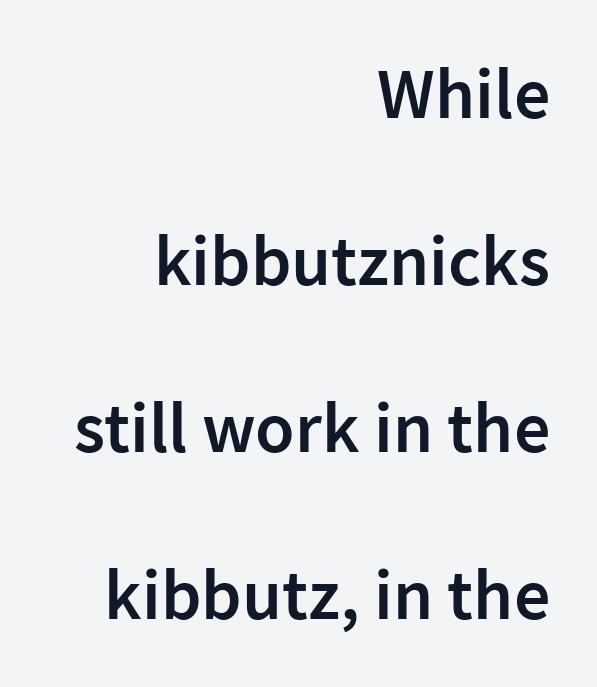
The image shows 72 px semibold sans-serif type, upright; set right-aligned, loose line spacing (2.32x), normal letter spacing, not underlined; low stroke contrast and a medium x-height.
